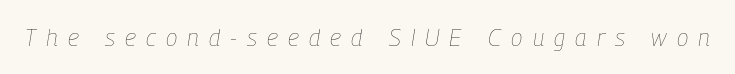
The image shows 24 px text type, italic (leaning right); set unusually wide letter spacing (+0.42 em), not underlined.
